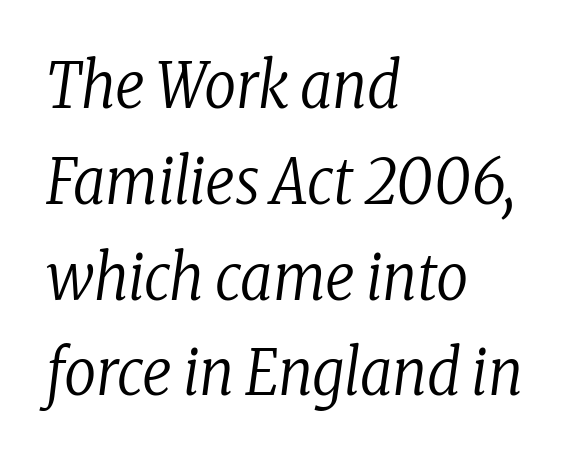
{"serif": "yes", "italic": "yes", "lean": "right", "slant_degrees": 8, "bold": "no", "weight": "regular", "width": "condensed", "stroke_contrast": "low", "x_height": "medium", "monospaced": "no", "underline": "no", "align": "left", "line_spacing": "normal", "line_spacing_ratio": 1.52, "letter_spacing": "normal", "letter_spacing_em": 0.0, "glyph_px": 63}
